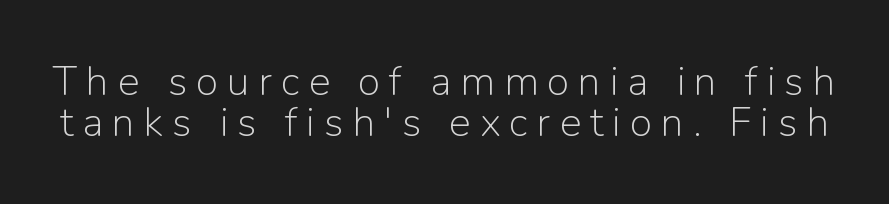
{"serif": "no", "italic": "no", "bold": "no", "weight": "light", "width": "normal", "stroke_contrast": "low", "x_height": "medium", "monospaced": "no", "underline": "no", "line_spacing": "tight", "line_spacing_ratio": 0.99, "letter_spacing": "wide", "letter_spacing_em": 0.22, "glyph_px": 41}
